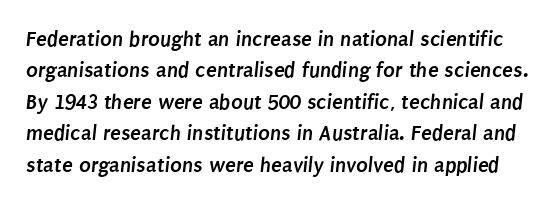
{"bold": "yes", "underline": "no", "line_spacing": "normal", "line_spacing_ratio": 1.43, "letter_spacing": "normal", "letter_spacing_em": 0.0, "glyph_px": 22}
